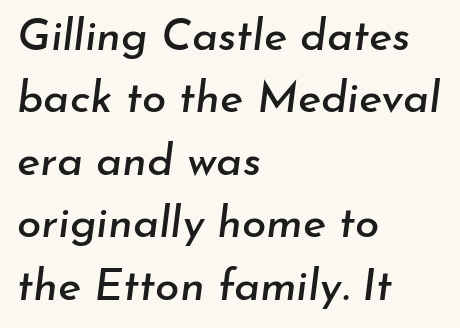
Unmarked baselines from the first word to the last. The face used here is rendered with its standard letterfit. Teacher's note: observe the even left margin — that is flush-left alignment. What's the leading like? Ordinary, nothing unusual. Here the designer chose a conventional face with non-uniform glyph widths. The specimen reads as italic at a glance.
